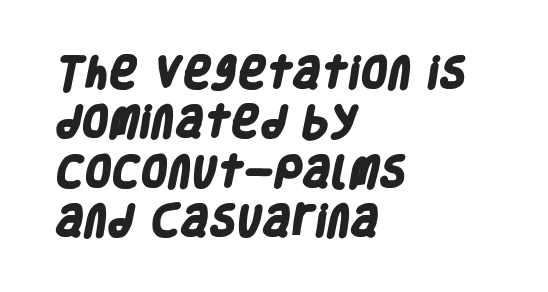
The image shows 35 px heavy, condensed sans-serif type; set left-aligned, normal line spacing (1.41x), normal letter spacing, not underlined; low stroke contrast and a large x-height.
